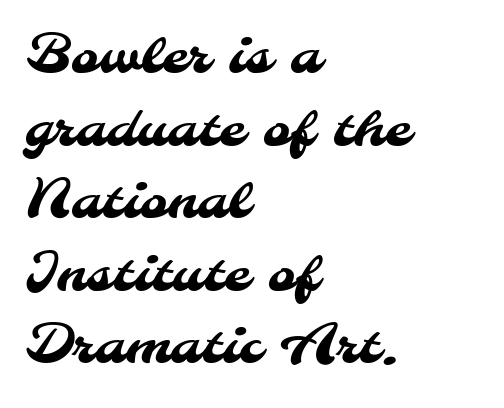
{"serif": "no", "width": "normal", "stroke_contrast": "medium", "x_height": "small", "monospaced": "no", "underline": "no", "align": "left", "line_spacing": "normal", "line_spacing_ratio": 1.37, "letter_spacing": "normal", "letter_spacing_em": 0.0, "glyph_px": 53}
